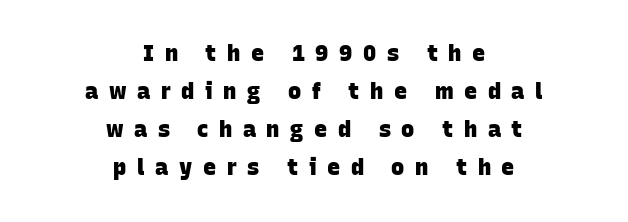
The image shows 22 px bold type; set centered, line spacing 1.73x, unusually wide letter spacing (+0.48 em), not underlined.
